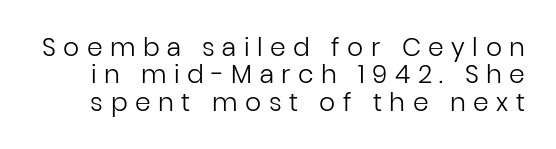
The passage shown is not underscored anywhere. The typography opts for an upright posture over an oblique one. Compared with typical body copy, the letter spacing here is much looser. Heaviness? Minimal to ordinary, like unemphasized prose. Tightly led — the rows are bunched.
